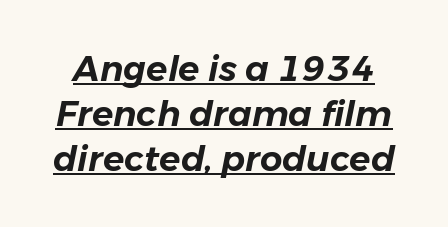
Tracking here is standard; glyphs follow each other at the usual distance. A continuous stroke trails under the words, as in a hyperlink. Notice how descenders clear the ascenders below comfortably — that's standard leading. The letters advance in unequal steps, a hallmark of proportional type. Looking at the ascenders, they clearly lean.
